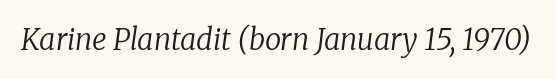
{"serif": "yes", "italic": "yes", "lean": "right", "slant_degrees": 8, "bold": "no", "weight": "regular", "width": "normal", "stroke_contrast": "low", "x_height": "medium", "monospaced": "no", "underline": "no", "letter_spacing": "normal", "letter_spacing_em": 0.0, "glyph_px": 29}
